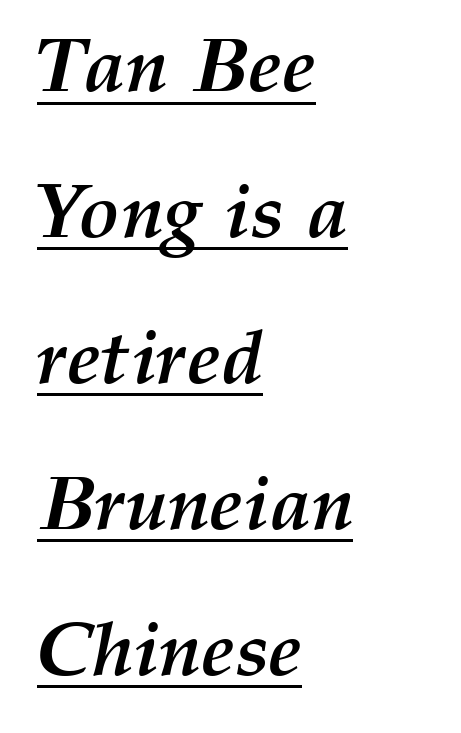
The line texture is even and compact thanks to regular tracking. In terms of weight, the rendering is a true, heavy bold. Is the type slanted? Yes — the strokes lean at a clear angle. The rendering uses natural spacing where letterforms have individual widths. A continuous stroke trails under the words, as in a hyperlink.
